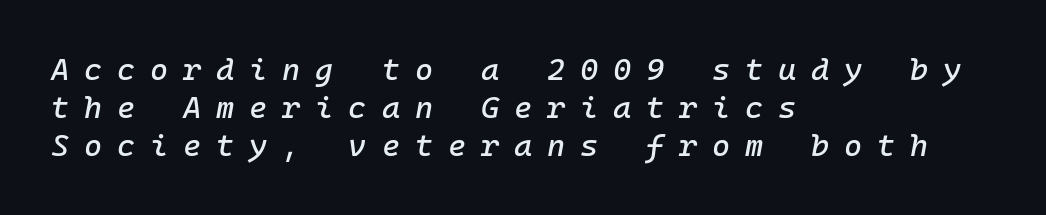
One-word summary of the alignment: left. The space directly below the letters is spotless. Here the designer chose a console-style face with uniform glyph widths. Italic? Definitely — the glyphs are oblique. Observe the wide spacing: letters keep a clear distance from each other.
